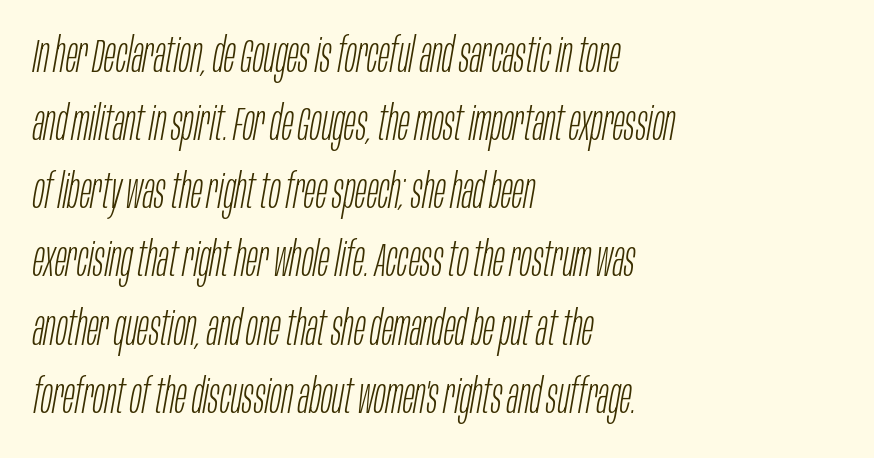
The image shows 48 px light, condensed type, italic (leaning right); set left-aligned, normal line spacing (1.42x), normal letter spacing, not underlined; low stroke contrast and a large x-height.
